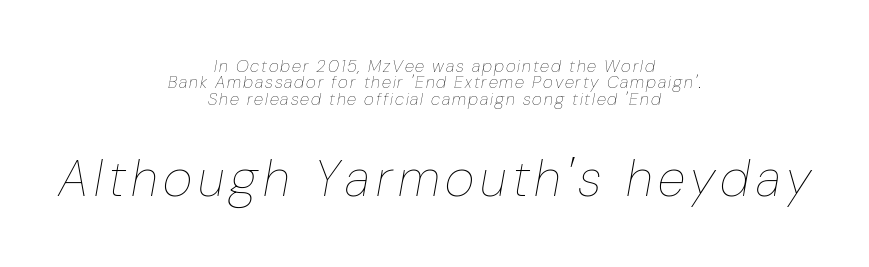
Q: Is the text bold? A: No.
Q: Is the text italic (slanted)? A: Yes, it leans right by about 10 degrees.
Q: Is the text underlined? A: No.
Q: How is the paragraph aligned? A: Centered.
Q: Is the spacing between lines tight, normal or loose? A: Tight.
Q: Which block of text is set in a larger size, the first (top) or the second (bottom)? A: The second (bottom) one.
Q: Width (condensed, normal, or wide)? A: Condensed.
Q: Stroke contrast? A: Low.
Q: x-height? A: Medium.
Q: Monospaced? A: No.
